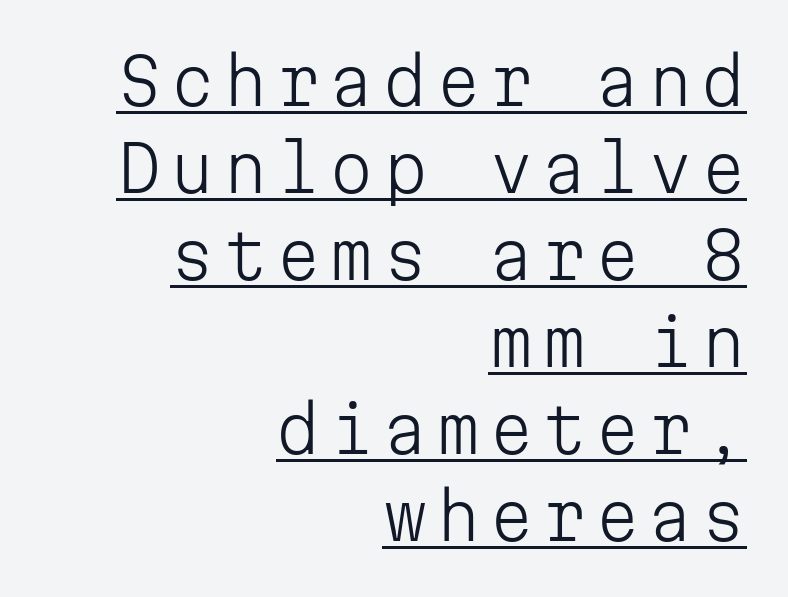
The image shows 64 px light sans-serif type, upright, monospaced; set right-aligned, normal line spacing (1.36x), underlined; low stroke contrast and a medium x-height.
